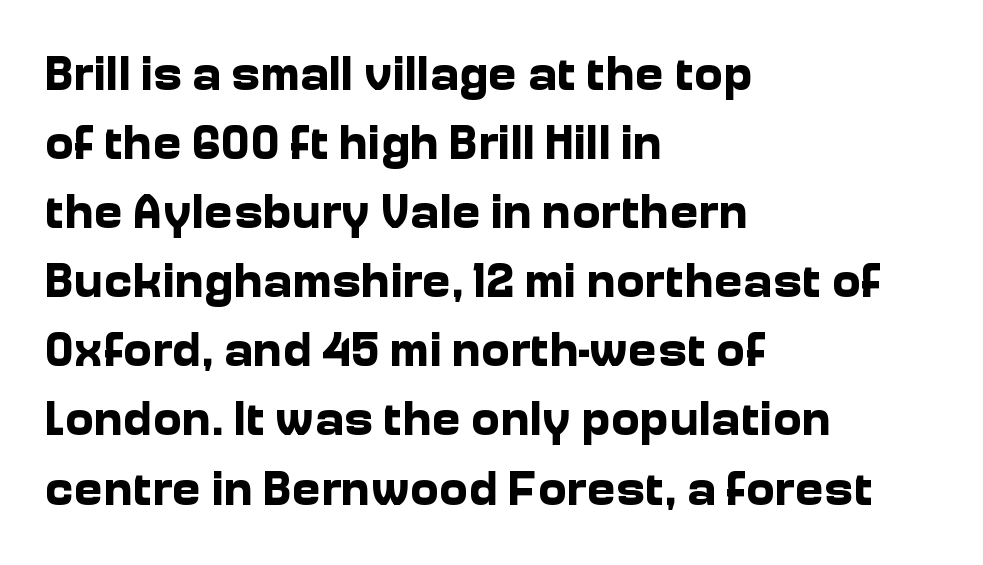
The image shows 49 px bold sans-serif type, upright; set left-aligned, normal line spacing (1.41x), normal letter spacing, not underlined; low stroke contrast and a medium x-height.
